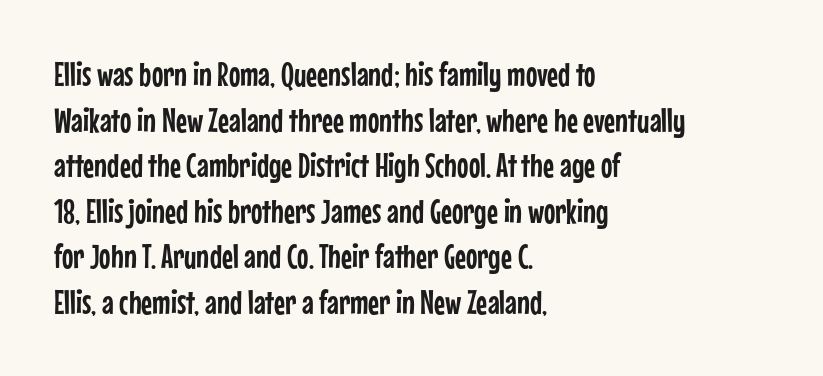
A typesetter would call this zero additional tracking. A typesetter would label this face a sans. These lines are rendered in a variable-pitch font. Vertical spacing — default. Tall strokes in this sample are plumb rather than angled.
